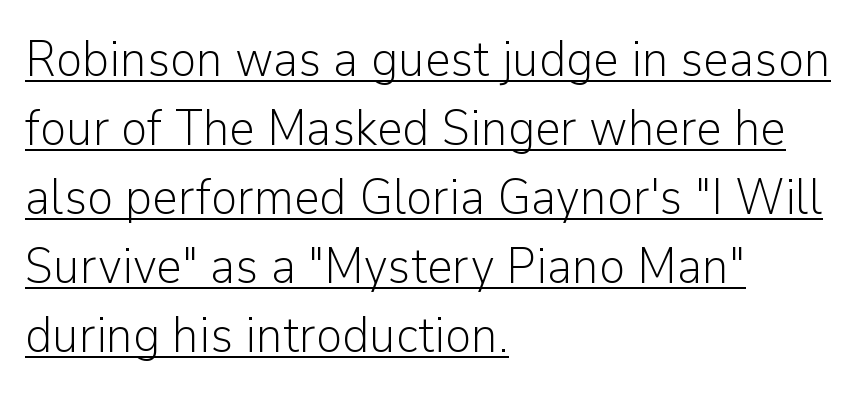
{"serif": "no", "italic": "no", "bold": "no", "weight": "light", "width": "normal", "stroke_contrast": "low", "x_height": "medium", "monospaced": "no", "underline": "yes", "align": "left", "line_spacing": "normal", "line_spacing_ratio": 1.38, "letter_spacing": "normal", "letter_spacing_em": 0.0, "glyph_px": 50}
